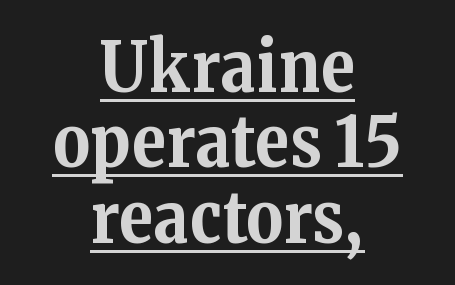
Q: Is the text bold? A: Yes.
Q: Is the text italic (slanted)? A: No, it is upright.
Q: Is the typeface a serif or a sans-serif typeface? A: Serif.
Q: Is the text underlined? A: Yes.
Q: How is the paragraph aligned? A: Centered.
Q: Is the spacing between letters normal or unusually wide? A: Normal.
Q: Is the spacing between lines tight, normal or loose? A: Tight.
Q: Width (condensed, normal, or wide)? A: Normal.
Q: Stroke contrast? A: Medium.
Q: x-height? A: Medium.
Q: Monospaced? A: No.
